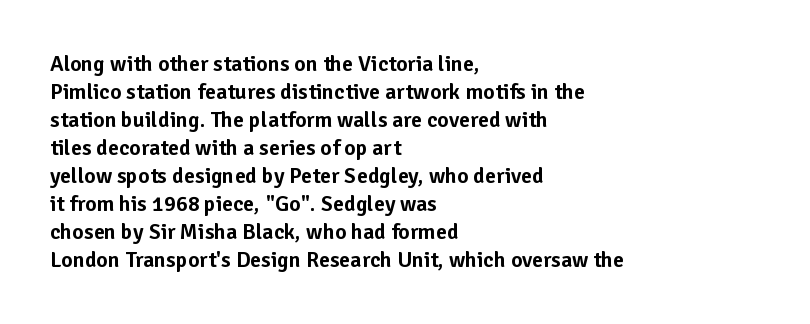
{"italic": "no", "underline": "no", "align": "left", "line_spacing": "normal", "line_spacing_ratio": 1.27, "letter_spacing": "normal", "letter_spacing_em": 0.0, "glyph_px": 22}
